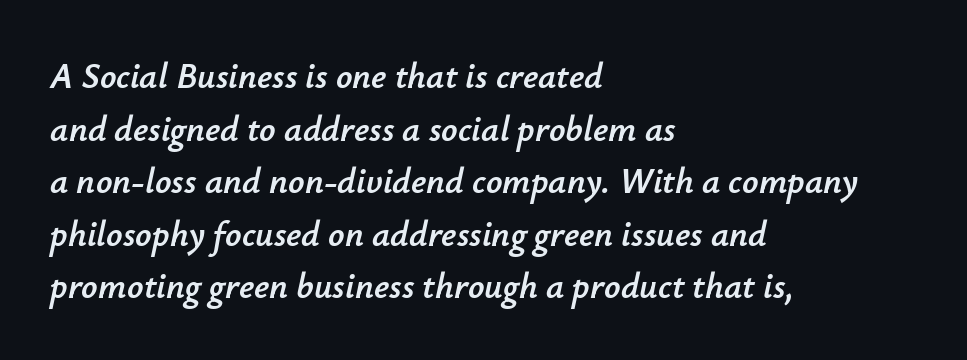
The image shows 36 px text type, italic (leaning right); set left-aligned, normal line spacing (1.46x), normal letter spacing, not underlined; low stroke contrast and a small x-height.
